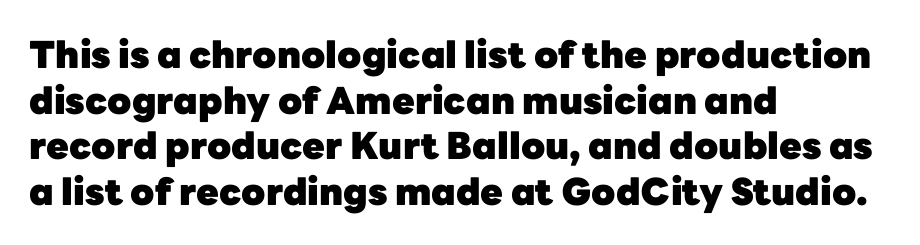
Nothing unusual about the tracking: characters are spaced as the font intends. The paragraph shown leans on its left margin. The face used here is proportionally spaced, like ordinary book or web type. Anything drawn beneath the words? Only blank space. Stroke thickness is high; the sample reads as a true bold. Serifs: no, the terminals of the letterforms are clean.
